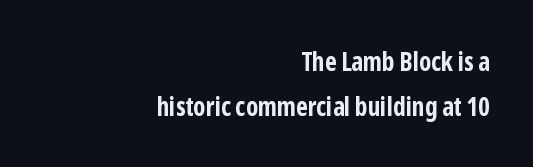
Q: Is the text bold? A: Yes.
Q: Is the text italic (slanted)? A: No, it is upright.
Q: Is the text underlined? A: No.
Q: How is the paragraph aligned? A: Right-aligned.
Q: Is the spacing between letters normal or unusually wide? A: Normal.
